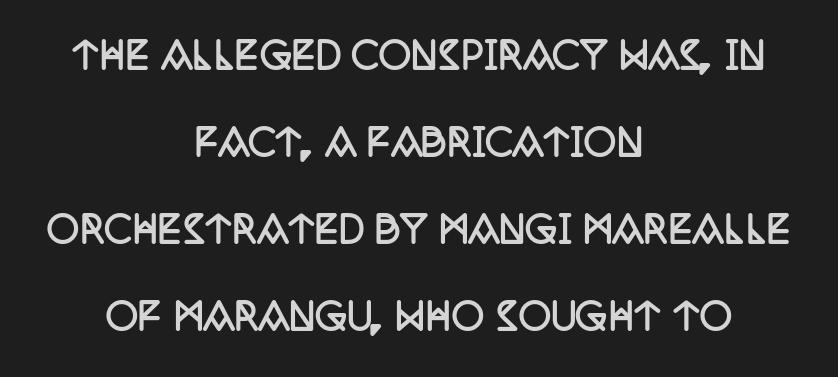
{"serif": "yes", "italic": "no", "bold": "yes", "weight": "semibold", "width": "condensed", "stroke_contrast": "low", "x_height": "large", "monospaced": "no", "underline": "no", "align": "center", "line_spacing": "loose", "line_spacing_ratio": 2.42, "letter_spacing": "normal", "letter_spacing_em": 0.0, "glyph_px": 36}
